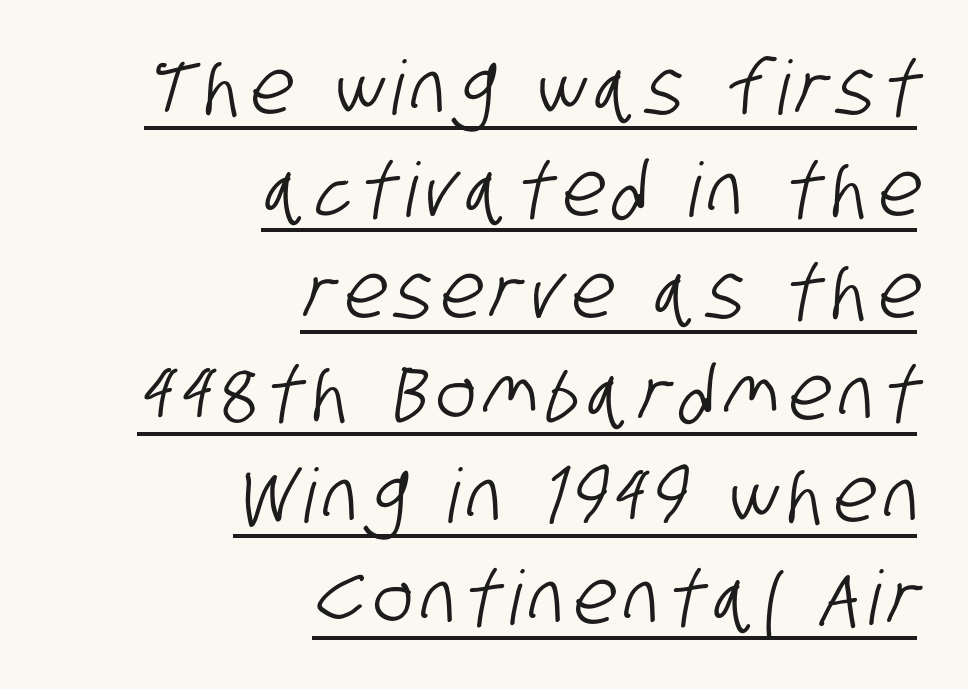
{"serif": "no", "width": "condensed", "stroke_contrast": "low", "x_height": "large", "monospaced": "no", "underline": "yes", "align": "right", "line_spacing": "normal", "line_spacing_ratio": 1.36, "glyph_px": 75}
